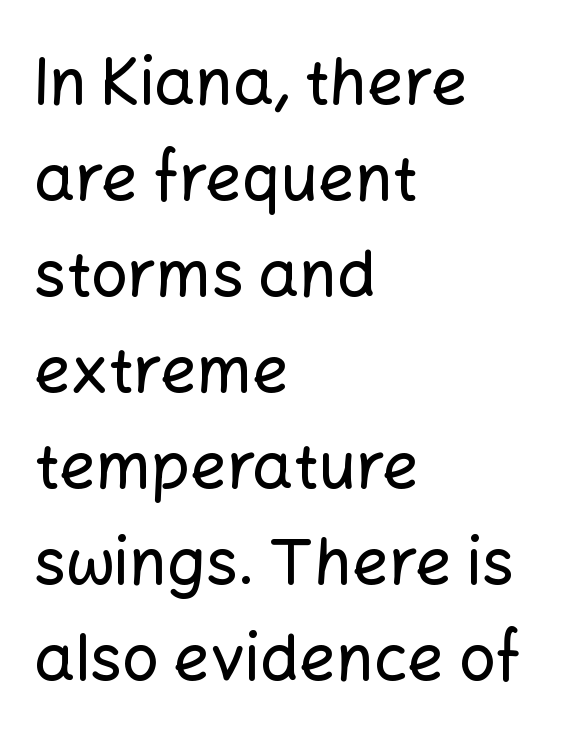
{"serif": "no", "italic": "no", "width": "normal", "stroke_contrast": "low", "x_height": "medium", "monospaced": "no", "underline": "no", "align": "left", "line_spacing": "normal", "line_spacing_ratio": 1.5, "letter_spacing": "normal", "letter_spacing_em": 0.0, "glyph_px": 64}
